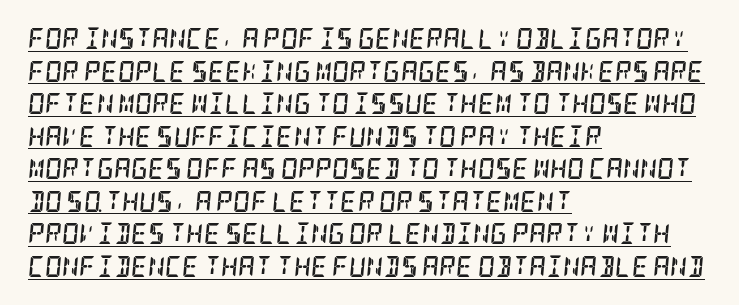
{"italic": "yes", "lean": "right", "slant_degrees": 5, "bold": "yes", "underline": "yes", "align": "left", "line_spacing": "normal", "line_spacing_ratio": 1.55, "letter_spacing": "normal", "letter_spacing_em": 0.0, "glyph_px": 21}
